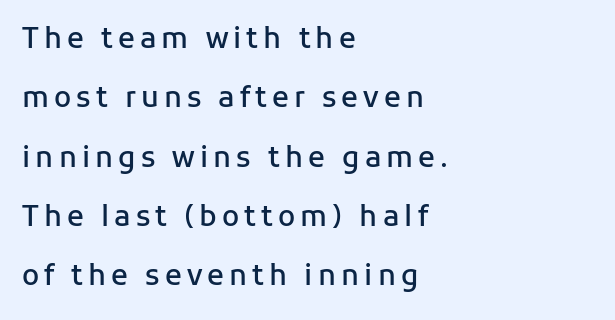
This is roman type, the default non-slanted kind. The designer dialed line spacing up above the default. A student would call this left alignment; a typographer would say flush left, rag right. Moderately thickened strokes mark this as semibold type. Beneath every word, the page is bare. Serifs: no, the terminals of the letterforms are clean.
